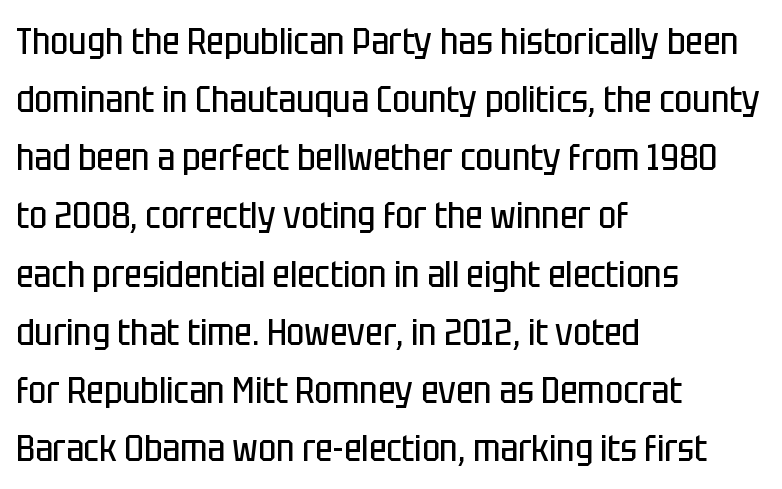
The image shows 38 px regular-weight, condensed sans-serif type, upright; set left-aligned, normal line spacing (1.53x), normal letter spacing, not underlined; low stroke contrast and a large x-height.
